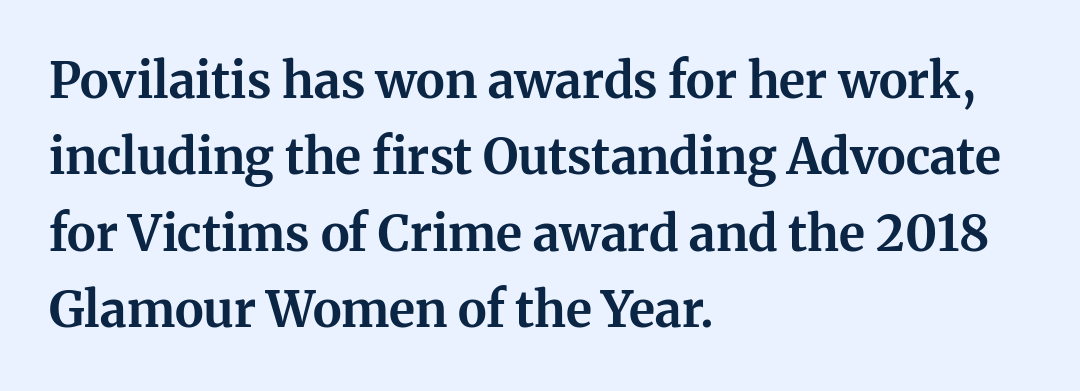
Q: Is the text bold? A: Yes.
Q: Is the text italic (slanted)? A: No, it is upright.
Q: Is the typeface a serif or a sans-serif typeface? A: Serif.
Q: Is the text underlined? A: No.
Q: How is the paragraph aligned? A: Left-aligned.
Q: Is the spacing between letters normal or unusually wide? A: Normal.
Q: Is the spacing between lines tight, normal or loose? A: Normal.
Q: Width (condensed, normal, or wide)? A: Normal.
Q: Stroke contrast? A: Medium.
Q: x-height? A: Medium.
Q: Monospaced? A: No.
